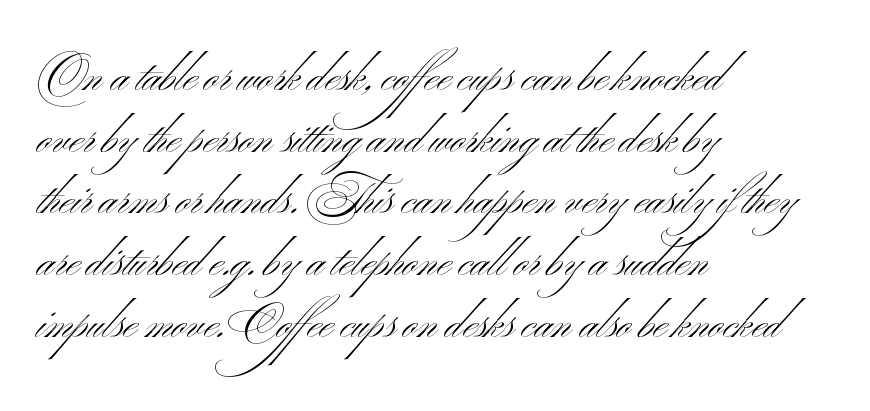
The image shows 45 px light, wide sans-serif type; set left-aligned, normal line spacing (1.37x), normal letter spacing, not underlined; medium stroke contrast and a small x-height.
